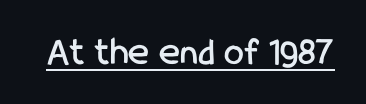
{"serif": "no", "italic": "no", "width": "condensed", "stroke_contrast": "low", "x_height": "medium", "monospaced": "no", "underline": "yes", "letter_spacing": "normal", "letter_spacing_em": 0.0, "glyph_px": 40}
